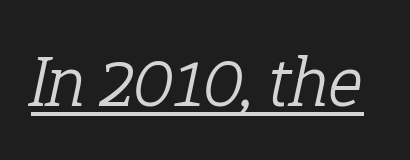
Weight: not bold — regular or lighter. This is oblique type, the kind used for emphasis or titles. Here the designer chose a conventional face with non-uniform glyph widths. The passage shown is typeset with a serif family.
